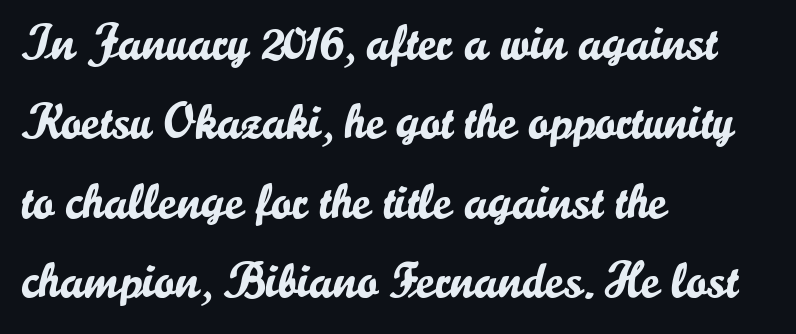
{"serif": "no", "width": "normal", "stroke_contrast": "low", "x_height": "small", "monospaced": "no", "underline": "no", "align": "left", "line_spacing": "normal", "line_spacing_ratio": 1.59, "letter_spacing": "normal", "letter_spacing_em": 0.0, "glyph_px": 50}
